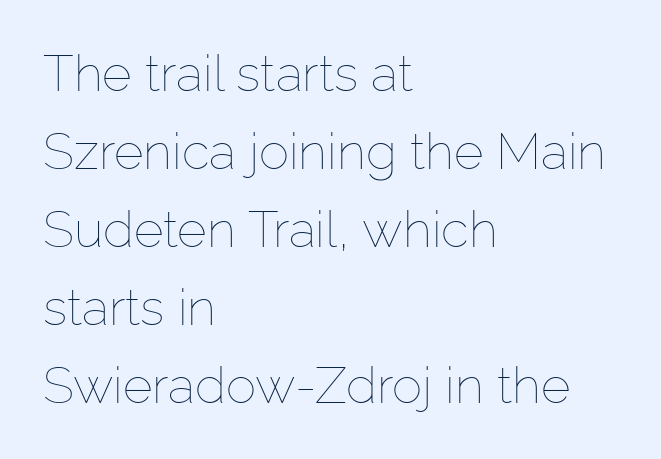
Honestly, there is no underline to notice here at all. A student would call this left alignment; a typographer would say flush left, rag right. Weight: in the light-to-regular range. The vertical gap from one line to the next is medium.
